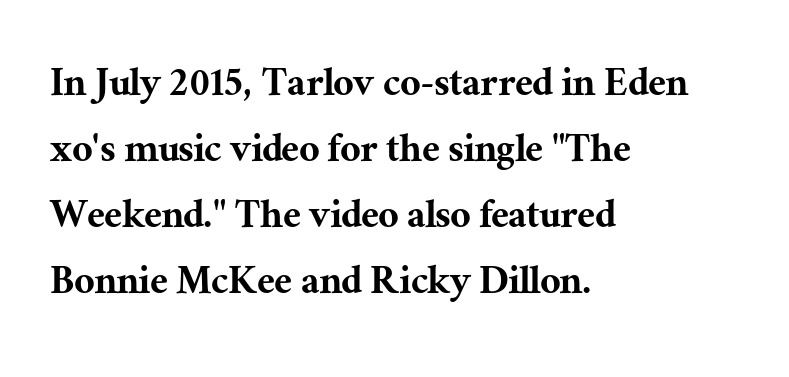
{"serif": "yes", "italic": "no", "width": "normal", "stroke_contrast": "medium", "x_height": "medium", "monospaced": "no", "underline": "no", "align": "left", "line_spacing": "normal", "line_spacing_ratio": 1.47, "letter_spacing": "normal", "letter_spacing_em": 0.0, "glyph_px": 45}
